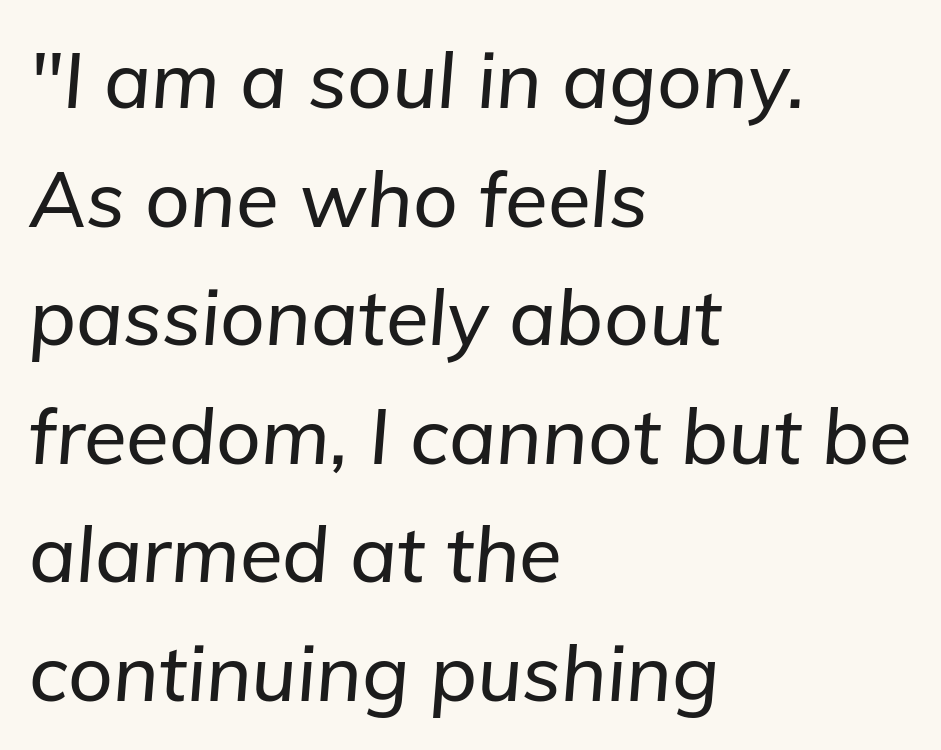
The image shows 78 px text type, italic (leaning right); set left-aligned, normal line spacing (1.52x), normal letter spacing, not underlined; low stroke contrast and a medium x-height.
